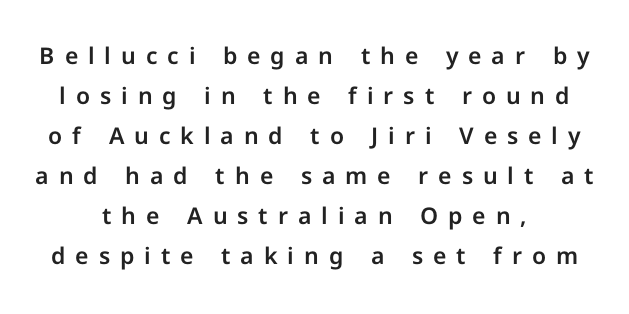
Descender tails drop into unmarked territory. Students, note that the glyphs here are deliberately spaced far apart. Do the letters lean? They stand straight.
